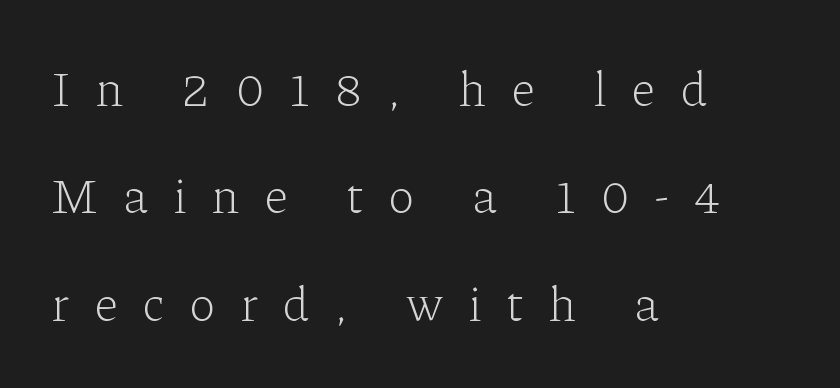
{"serif": "yes", "italic": "no", "bold": "no", "weight": "light", "width": "normal", "stroke_contrast": "low", "x_height": "medium", "monospaced": "no", "underline": "no", "align": "left", "line_spacing": "loose", "line_spacing_ratio": 2.19, "letter_spacing": "wide", "letter_spacing_em": 0.5, "glyph_px": 49}
